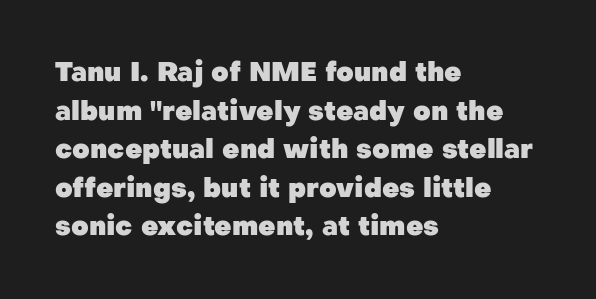
Q: Is the text bold? A: Yes.
Q: Is the text italic (slanted)? A: No, it is upright.
Q: Is the text underlined? A: No.
Q: How is the paragraph aligned? A: Left-aligned.
Q: Is the spacing between letters normal or unusually wide? A: Normal.
Q: Is the spacing between lines tight, normal or loose? A: Normal.
